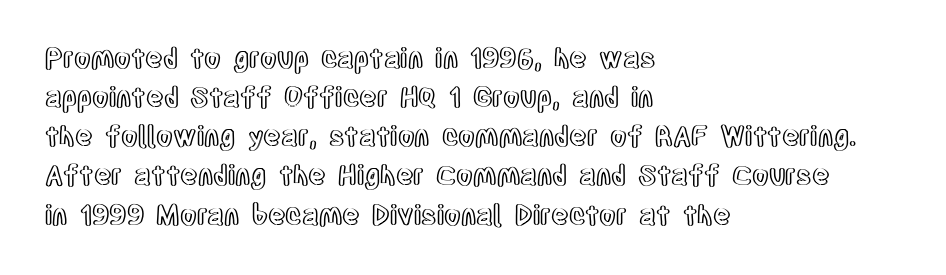
Q: Is the text italic (slanted)? A: No, it is upright.
Q: Is the text underlined? A: No.
Q: How is the paragraph aligned? A: Left-aligned.
Q: Is the spacing between letters normal or unusually wide? A: Normal.
Q: Is the spacing between lines tight, normal or loose? A: Normal.
